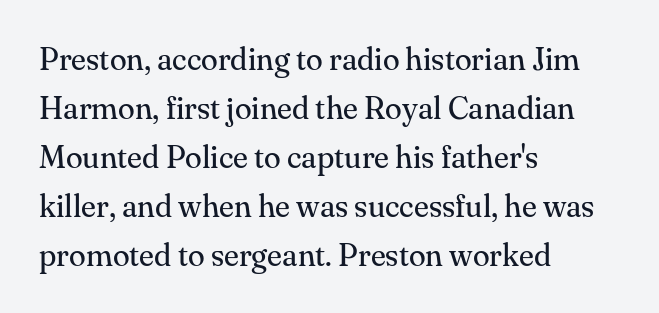
{"serif": "yes", "italic": "no", "bold": "no", "weight": "regular", "width": "normal", "stroke_contrast": "medium", "x_height": "small", "monospaced": "no", "underline": "no", "align": "left", "line_spacing": "normal", "line_spacing_ratio": 1.58, "letter_spacing": "normal", "letter_spacing_em": 0.0, "glyph_px": 31}
